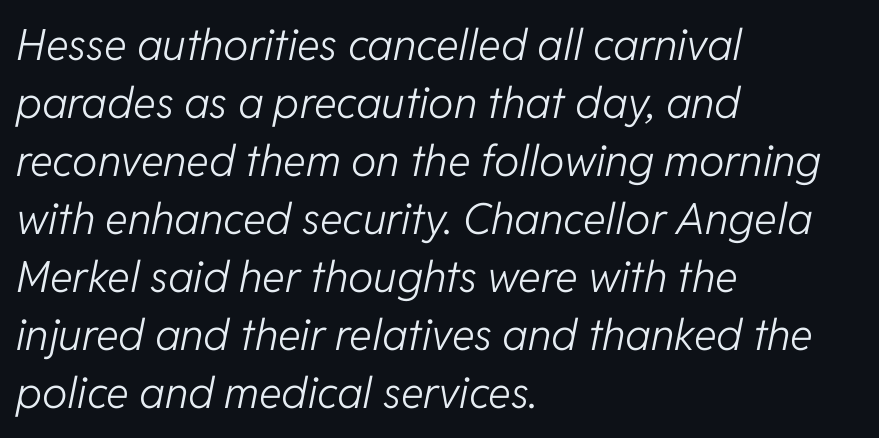
{"italic": "yes", "lean": "right", "slant_degrees": 11, "bold": "no", "weight": "light", "width": "normal", "stroke_contrast": "low", "x_height": "medium", "monospaced": "no", "underline": "no", "align": "left", "line_spacing": "normal", "line_spacing_ratio": 1.35, "letter_spacing": "normal", "letter_spacing_em": 0.0, "glyph_px": 43}
